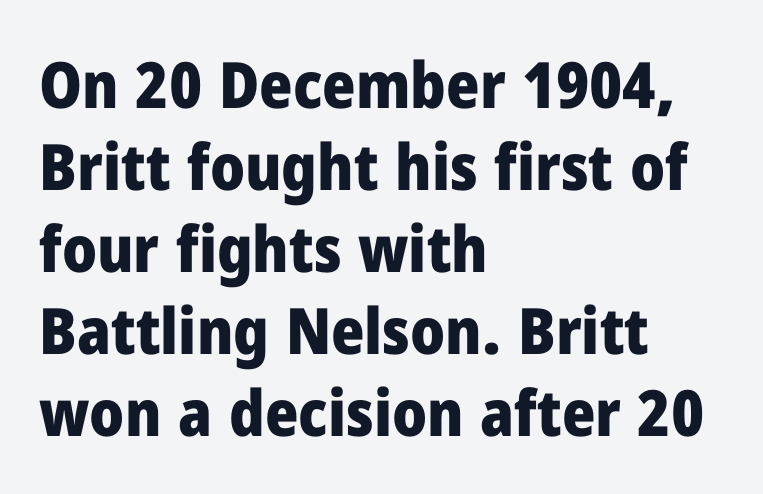
Words float on clear page, feet unadorned. Varying glyph widths throughout — classic text-font behaviour. The glyphs in this specimen are sans serif. Set as a true bold cut, around the 700 mark.
